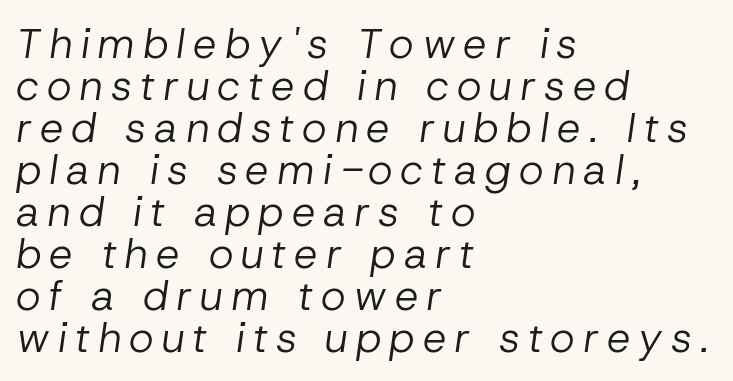
The image shows 42 px regular-weight type, italic (leaning right); set left-aligned, tight line spacing (1.0x), not underlined; low stroke contrast and a medium x-height.
